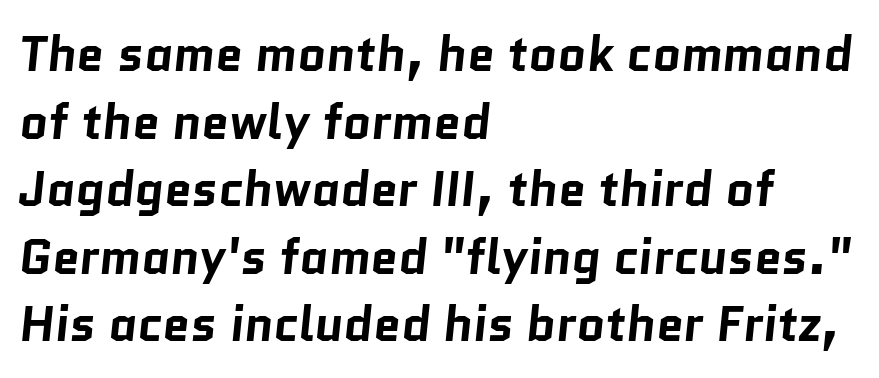
This rendering employs a face without finishing strokes, i.e., a sans-serif. The words here are not underlined. What's the leading like? Ordinary, nothing unusual. Spacing between characters is what you'd get straight out of the box. Varying glyph widths throughout — classic text-font behaviour.
